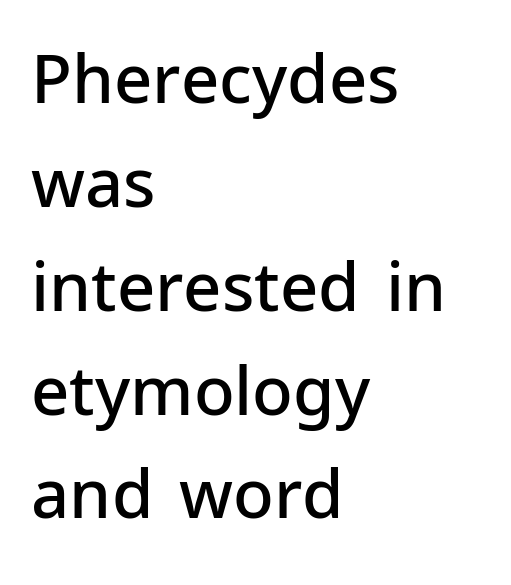
{"serif": "no", "italic": "no", "bold": "semi", "weight": "semibold", "width": "normal", "stroke_contrast": "low", "x_height": "medium", "monospaced": "no", "underline": "no", "align": "left", "line_spacing": "normal", "line_spacing_ratio": 1.55, "letter_spacing": "normal", "letter_spacing_em": 0.0, "glyph_px": 67}
